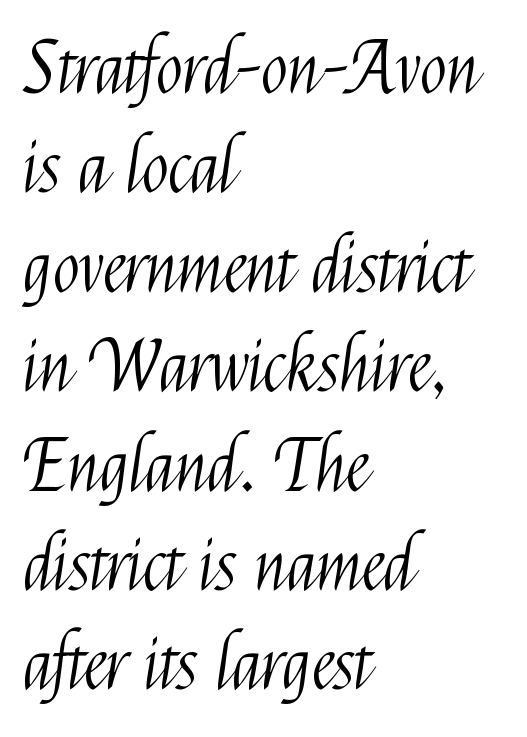
{"serif": "no", "bold": "no", "weight": "light", "width": "condensed", "stroke_contrast": "medium", "x_height": "medium", "monospaced": "no", "underline": "no", "align": "left", "line_spacing": "normal", "line_spacing_ratio": 1.4, "letter_spacing": "normal", "letter_spacing_em": 0.0, "glyph_px": 71}
